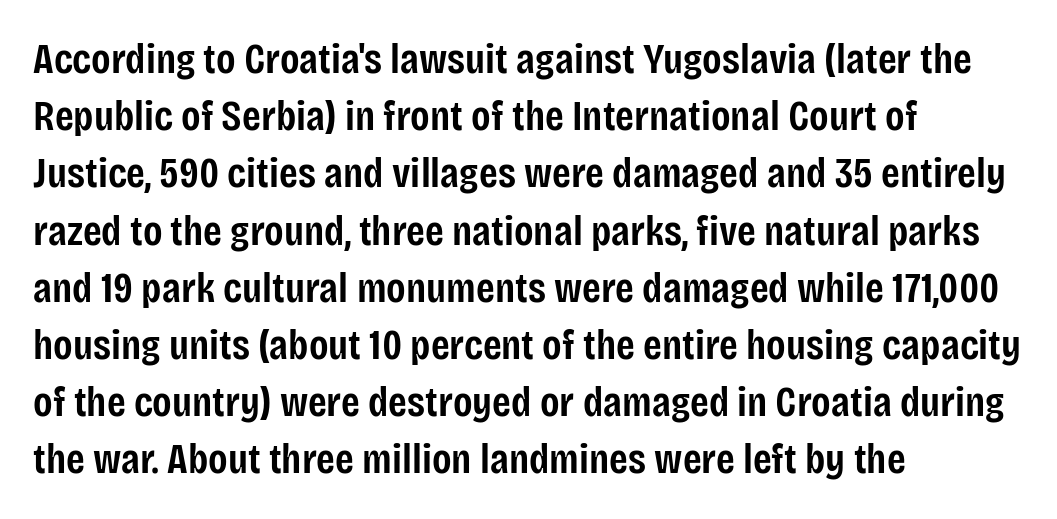
You could not count columns in this text — the font is proportionally spaced. Line beginnings align vertically; line endings do not. Is there much room between lines? A standard amount, neither cramped nor airy. Tracking here is standard; glyphs follow each other at the usual distance. Notice the strokes are somewhat thickened but not fully heavy: this is a semibold. The string is rendered with underlining switched off.
